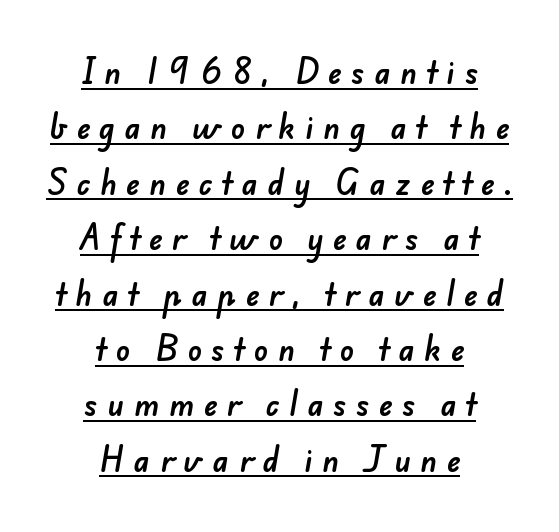
The image shows 29 px sans-serif type; set centered, loose line spacing (1.91x), unusually wide letter spacing (+0.34 em), underlined; low stroke contrast and a small x-height.
